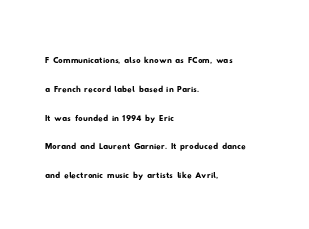
{"underline": "no", "align": "left", "line_spacing": "normal", "line_spacing_ratio": 1.31, "letter_spacing": "normal", "letter_spacing_em": 0.0, "glyph_px": 22}
